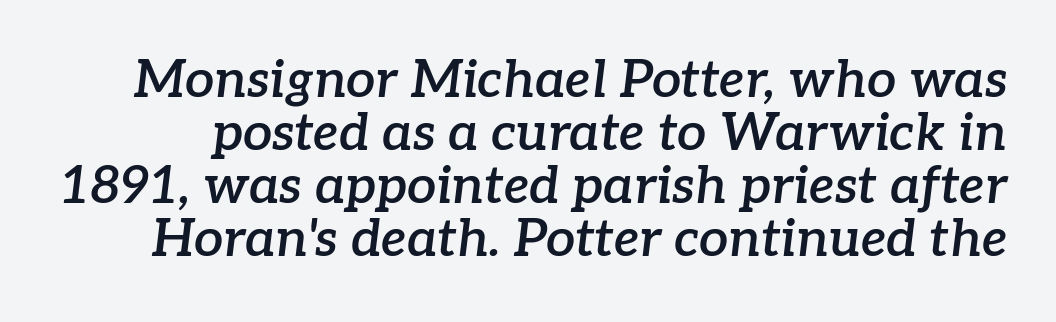
{"serif": "yes", "italic": "yes", "lean": "right", "slant_degrees": 7, "bold": "semi", "weight": "semibold", "width": "normal", "stroke_contrast": "low", "x_height": "medium", "monospaced": "no", "underline": "no", "line_spacing": "tight", "line_spacing_ratio": 1.02, "letter_spacing": "normal", "letter_spacing_em": 0.0, "glyph_px": 52}
